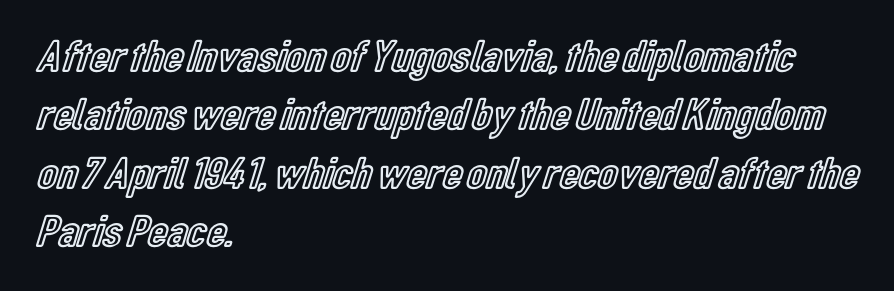
{"width": "condensed", "x_height": "medium", "monospaced": "no", "underline": "no", "align": "left", "line_spacing": "normal", "line_spacing_ratio": 1.3, "letter_spacing": "normal", "letter_spacing_em": 0.0, "glyph_px": 45}
